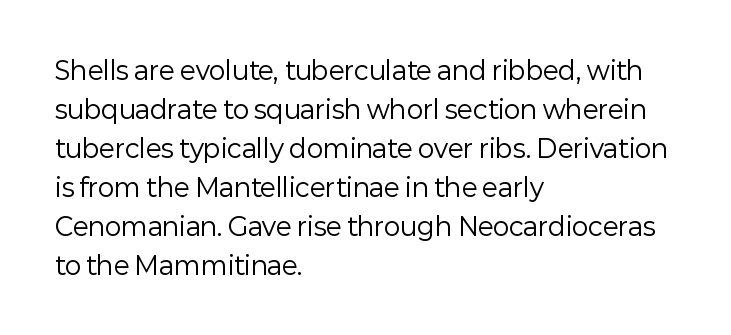
{"italic": "no", "bold": "no", "underline": "no", "align": "left", "line_spacing": "normal", "line_spacing_ratio": 1.56, "letter_spacing": "normal", "letter_spacing_em": 0.0, "glyph_px": 25}
